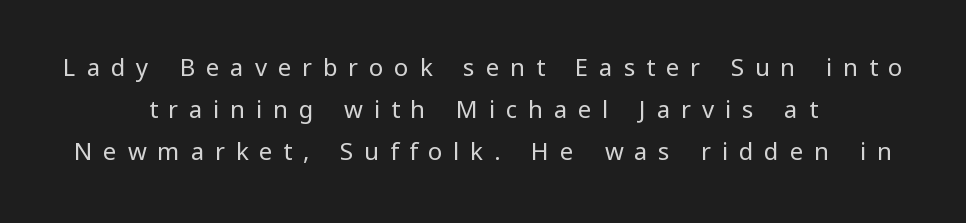
Q: Is the text bold? A: No.
Q: Is the text italic (slanted)? A: No, it is upright.
Q: Is the text underlined? A: No.
Q: How is the paragraph aligned? A: Centered.
Q: Is the spacing between letters normal or unusually wide? A: Unusually wide.
